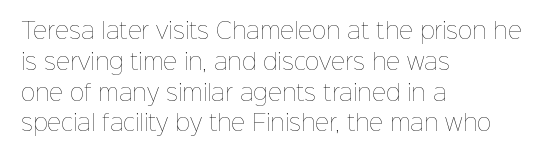
The image shows 22 px text type, upright; set left-aligned, normal line spacing (1.4x), normal letter spacing, not underlined.
